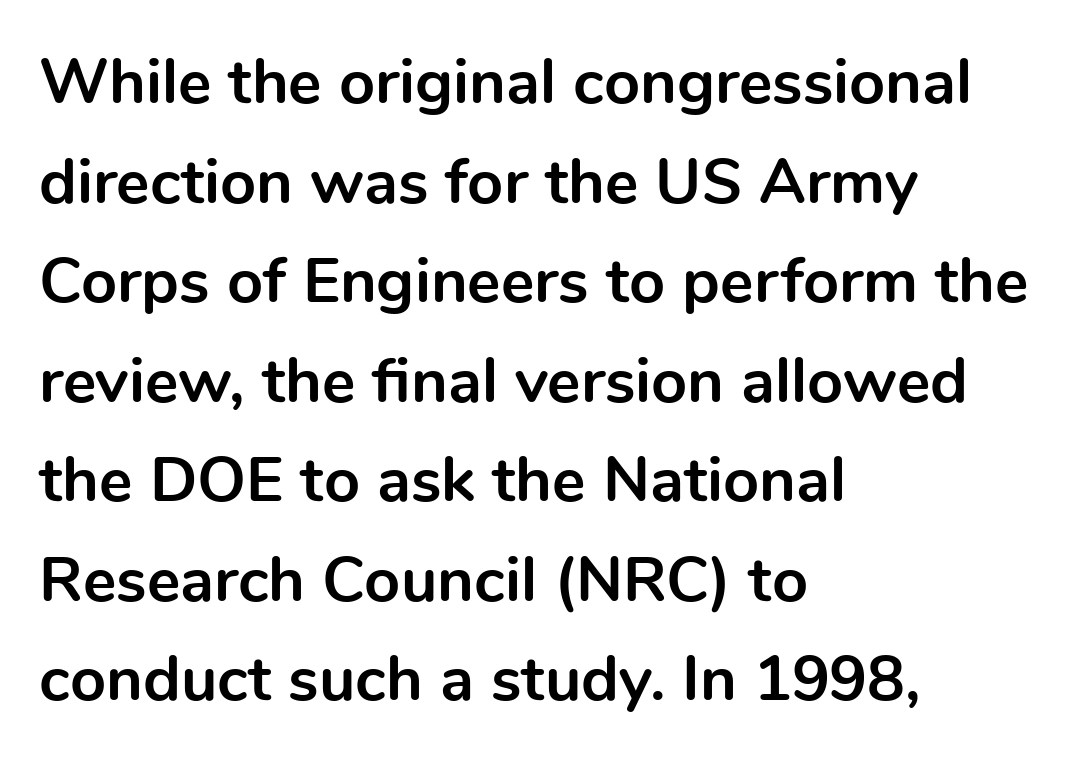
Varying glyph widths throughout — classic text-font behaviour. It's the straight-up-and-down kind of type. Notice how descenders clear the ascenders below comfortably — that's standard leading. On the weight axis this lands at bold, roughly 700.
